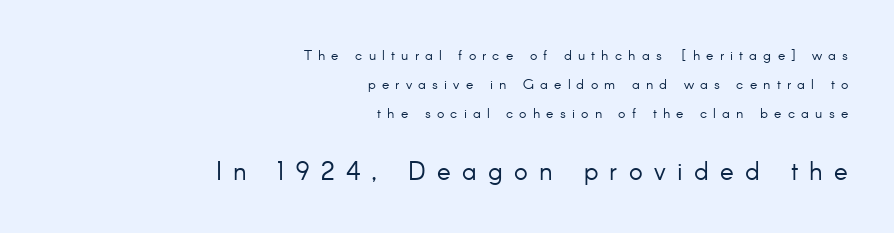
Q: Is the text bold? A: No.
Q: Is the text italic (slanted)? A: No, it is upright.
Q: Is the text underlined? A: No.
Q: How is the paragraph aligned? A: Right-aligned.
Q: Is the spacing between letters normal or unusually wide? A: Unusually wide.
Q: Is the spacing between lines tight, normal or loose? A: Loose.
Q: Which block of text is set in a larger size, the first (top) or the second (bottom)? A: The second (bottom) one.
